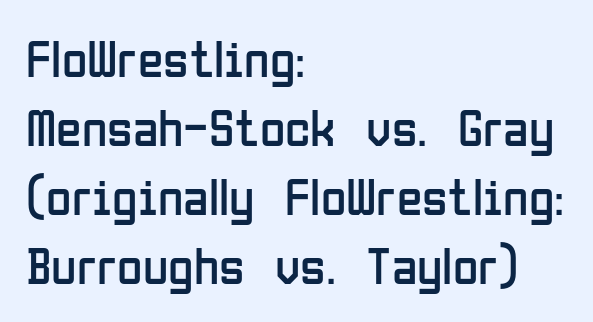
{"serif": "no", "italic": "no", "bold": "no", "weight": "regular", "width": "condensed", "stroke_contrast": "low", "x_height": "medium", "monospaced": "no", "underline": "no", "align": "left", "line_spacing": "normal", "line_spacing_ratio": 1.33, "letter_spacing": "normal", "letter_spacing_em": 0.0, "glyph_px": 52}
